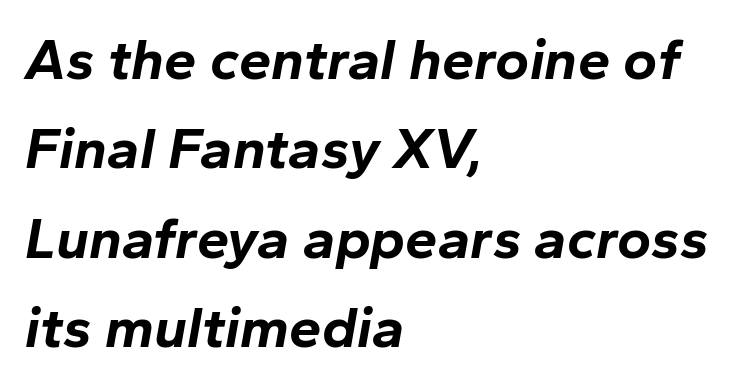
The image shows 58 px bold type, italic (leaning right); set left-aligned, normal line spacing (1.54x), normal letter spacing, not underlined; low stroke contrast and a medium x-height.
